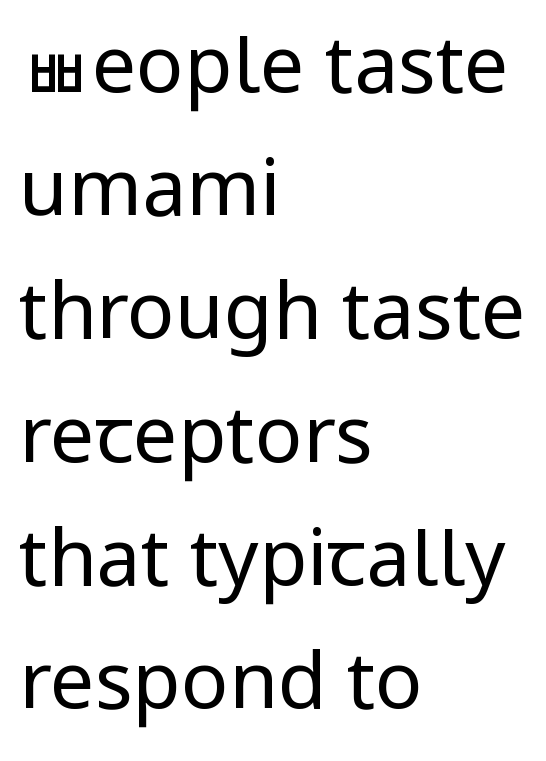
{"serif": "no", "italic": "no", "bold": "no", "weight": "regular", "width": "condensed", "stroke_contrast": "low", "underline": "no", "align": "left", "line_spacing": "normal", "line_spacing_ratio": 1.56, "letter_spacing": "normal", "letter_spacing_em": 0.0, "glyph_px": 79}
